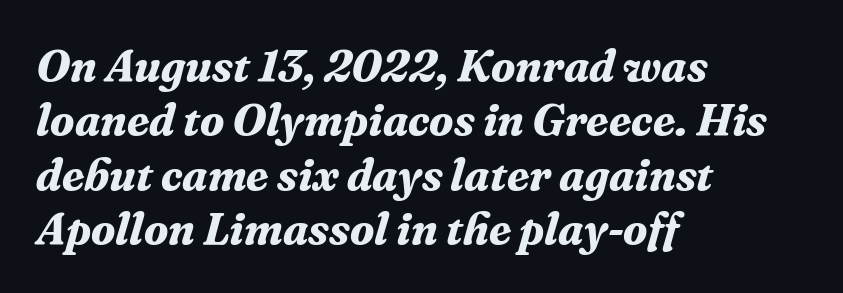
These words are printed bold, with thick strokes throughout. The face used here is proportionally spaced, like ordinary book or web type. These lines were composed using italics. How are the letters spaced? Ordinarily, with no added tracking. Is the block centered? No — it sits flush against the left margin.
